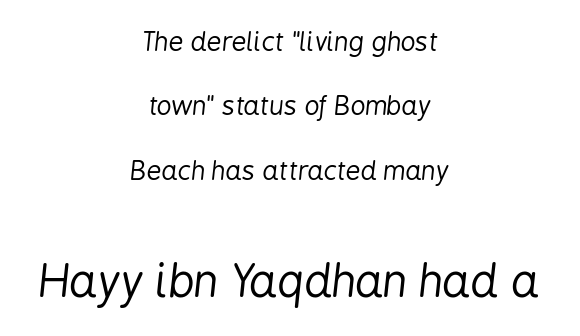
The image shows 45 px regular-weight, condensed type, italic (leaning right); set centered, loose line spacing (2.48x), normal letter spacing, not underlined; the second (bottom) block is 1.73x larger; low stroke contrast and a medium x-height.
